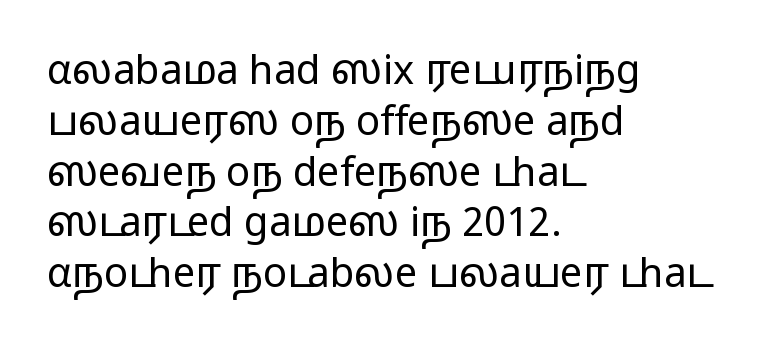
The image shows 40 px regular-weight, wide sans-serif type, upright; set left-aligned, normal line spacing (1.27x), normal letter spacing, not underlined; low stroke contrast and a medium x-height.
